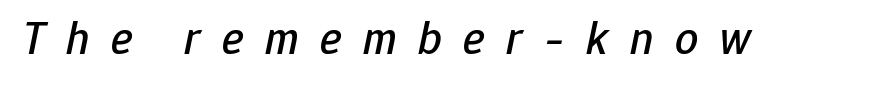
Check under the words: just untouched page. The specimen reads as italic at a glance. You could not count columns in this text — the font is proportionally spaced. Display-style spreading of the glyphs; the letterfit is very open.
